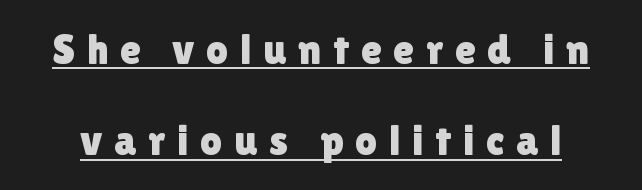
The letters stand upright; this is a roman face. Each new line begins a long way beneath the previous one. This sample has the flowing, uneven cadence of proportional lettering. Grotesque or geometric, the face here clearly has no serifs.
